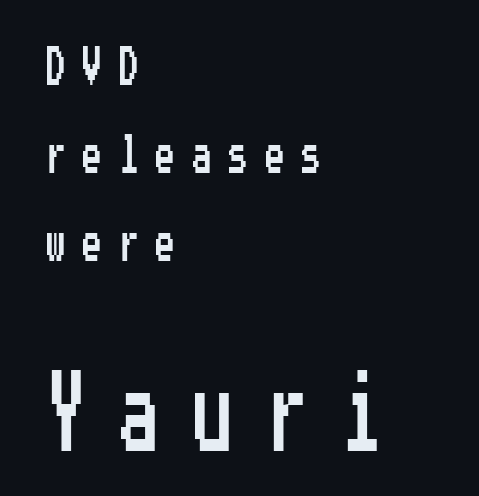
{"serif": "no", "italic": "no", "width": "condensed", "stroke_contrast": "low", "x_height": "medium", "underline": "no", "align": "left", "line_spacing": "loose", "line_spacing_ratio": 2.31, "letter_spacing": "wide", "letter_spacing_em": 0.46, "larger_block": "second", "size_ratio": 2.03, "glyph_px": 77}
